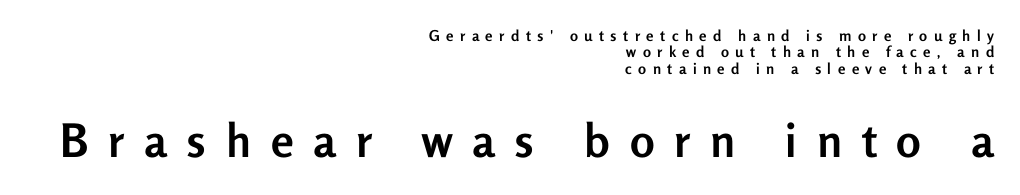
{"serif": "no", "italic": "no", "bold": "yes", "weight": "semibold", "width": "normal", "stroke_contrast": "low", "x_height": "medium", "monospaced": "no", "underline": "no", "align": "right", "line_spacing": "tight", "line_spacing_ratio": 1.1, "letter_spacing": "wide", "letter_spacing_em": 0.43, "larger_block": "second", "size_ratio": 3.07, "glyph_px": 46}
